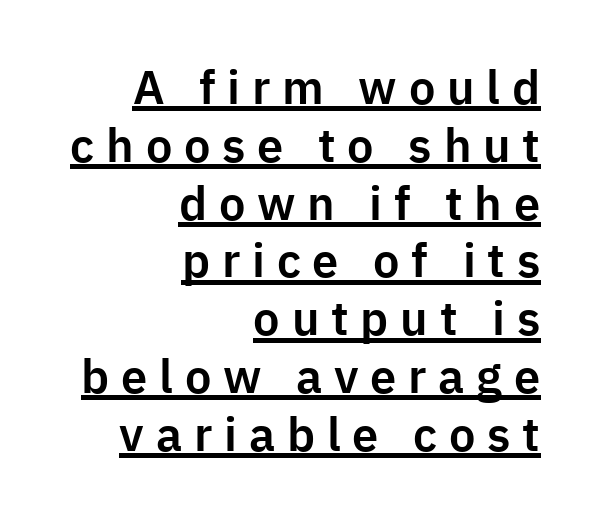
Q: Is the text italic (slanted)? A: No, it is upright.
Q: Is the typeface a serif or a sans-serif typeface? A: Sans-serif.
Q: Is the text underlined? A: Yes.
Q: How is the paragraph aligned? A: Right-aligned.
Q: Is the spacing between letters normal or unusually wide? A: Unusually wide.
Q: Width (condensed, normal, or wide)? A: Normal.
Q: Stroke contrast? A: Low.
Q: x-height? A: Medium.
Q: Monospaced? A: No.
